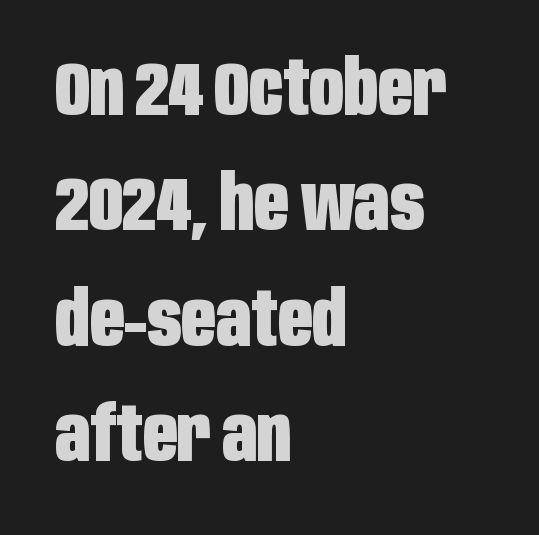
{"serif": "no", "italic": "no", "bold": "yes", "weight": "heavy", "width": "condensed", "stroke_contrast": "low", "x_height": "large", "monospaced": "no", "underline": "no", "align": "left", "line_spacing": "normal", "line_spacing_ratio": 1.54, "letter_spacing": "normal", "letter_spacing_em": 0.0, "glyph_px": 75}
